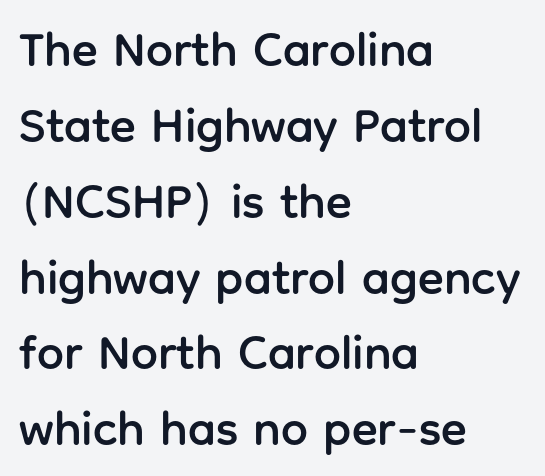
The image shows 48 px sans-serif type, upright; set left-aligned, normal line spacing (1.58x), normal letter spacing, not underlined; low stroke contrast and a medium x-height.
